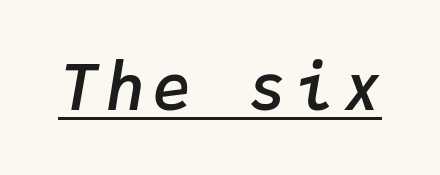
{"italic": "yes", "lean": "right", "slant_degrees": 9, "bold": "semi", "weight": "semibold", "width": "normal", "stroke_contrast": "low", "x_height": "medium", "monospaced": "yes", "underline": "yes", "glyph_px": 64}
